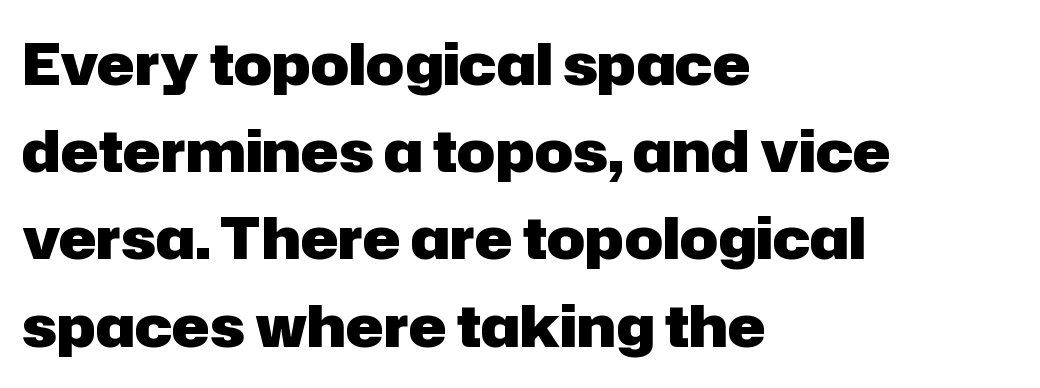
The image shows 57 px heavy sans-serif type, upright; set left-aligned, normal line spacing (1.53x), normal letter spacing, not underlined; low stroke contrast and a medium x-height.
